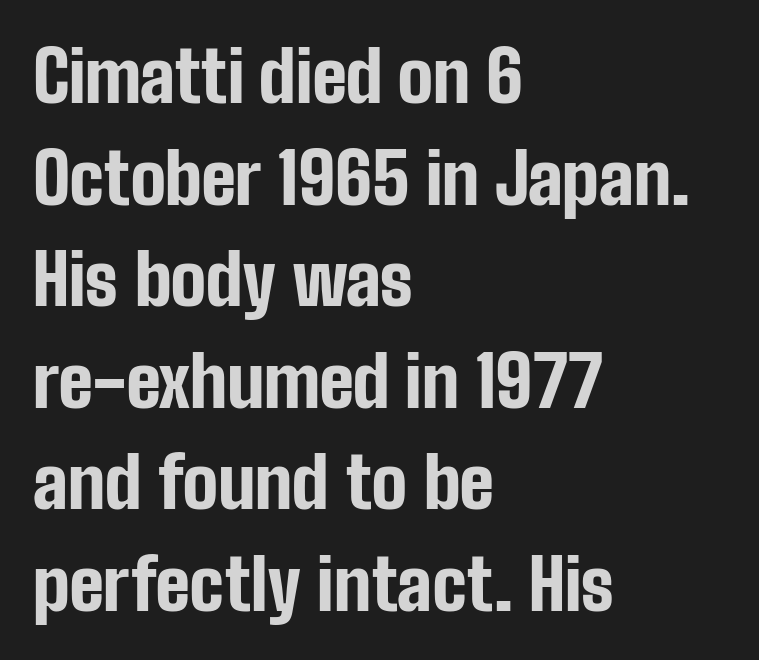
The paragraph has a hard left edge and a soft right edge. Caption: bold face, heavy strokes. In terms of letterspacing, this is plain default setting. The font family rendered here belongs to the sans-serif group. Clear beneath every line of the passage.
